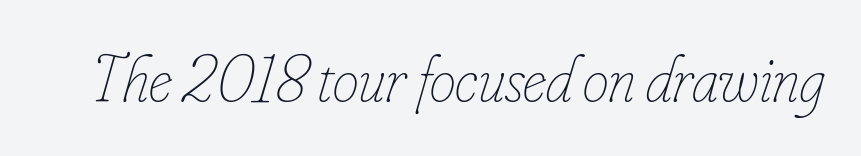
Q: Is the text bold? A: No.
Q: Is the text italic (slanted)? A: Yes, it leans right by about 16 degrees.
Q: Is the text underlined? A: No.
Q: Is the spacing between letters normal or unusually wide? A: Normal.
Q: Width (condensed, normal, or wide)? A: Condensed.
Q: Stroke contrast? A: Low.
Q: x-height? A: Small.
Q: Monospaced? A: No.
